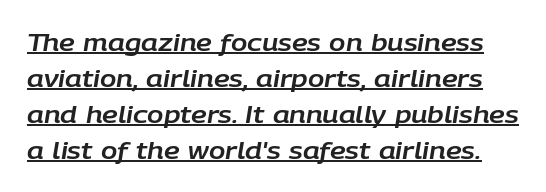
{"italic": "yes", "lean": "right", "slant_degrees": 9, "underline": "yes", "line_spacing": "normal", "line_spacing_ratio": 1.5, "letter_spacing": "normal", "letter_spacing_em": 0.0, "glyph_px": 24}
